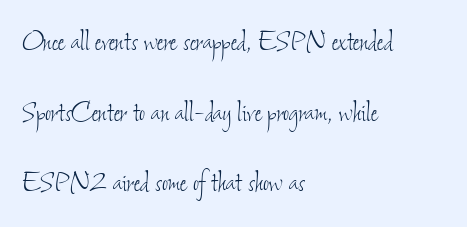
The image shows 33 px thin, condensed type; set left-aligned, loose line spacing (2.14x), normal letter spacing, not underlined; low stroke contrast and a small x-height.
